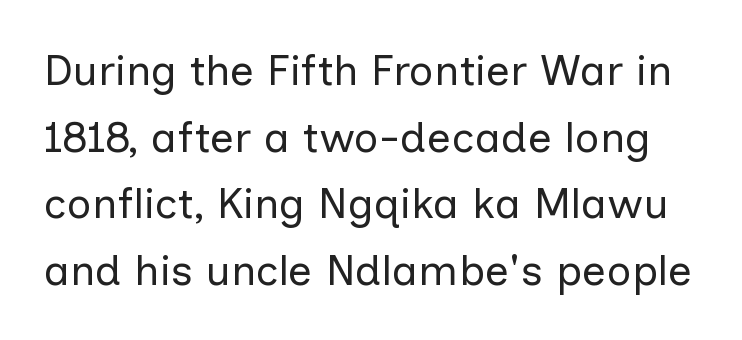
{"serif": "no", "italic": "no", "bold": "no", "weight": "regular", "width": "normal", "stroke_contrast": "low", "x_height": "medium", "monospaced": "no", "underline": "no", "line_spacing": "normal", "line_spacing_ratio": 1.55, "letter_spacing": "normal", "letter_spacing_em": 0.0, "glyph_px": 43}
